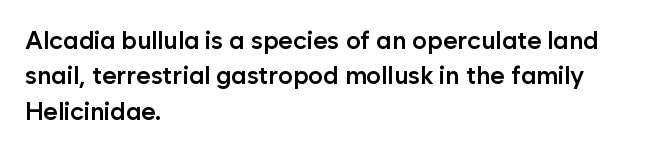
{"italic": "no", "bold": "semi", "underline": "no", "align": "left", "line_spacing": "normal", "line_spacing_ratio": 1.42, "letter_spacing": "normal", "letter_spacing_em": 0.0, "glyph_px": 25}
